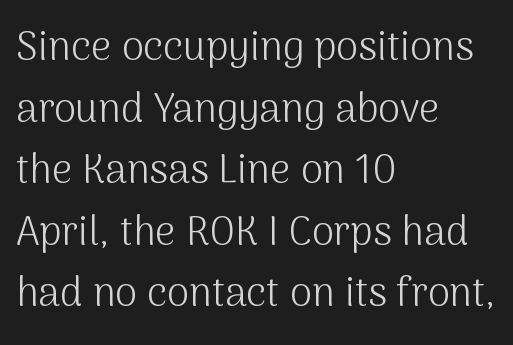
{"serif": "no", "italic": "no", "bold": "no", "weight": "light", "width": "normal", "stroke_contrast": "medium", "x_height": "medium", "monospaced": "no", "underline": "no", "align": "left", "line_spacing": "normal", "line_spacing_ratio": 1.54, "letter_spacing": "normal", "letter_spacing_em": 0.0, "glyph_px": 40}
